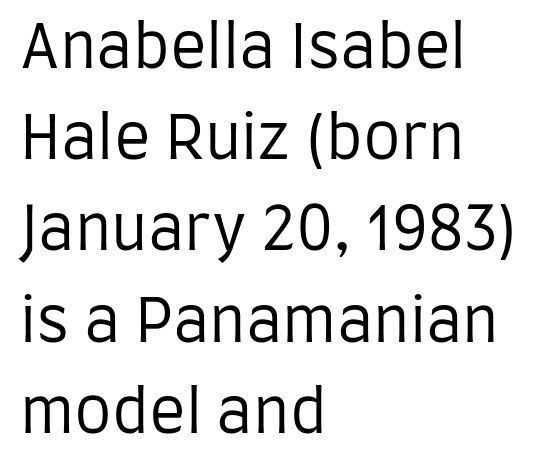
The image shows 60 px regular-weight, condensed sans-serif type, upright; set left-aligned, normal line spacing (1.52x), normal letter spacing, not underlined; low stroke contrast and a large x-height.
